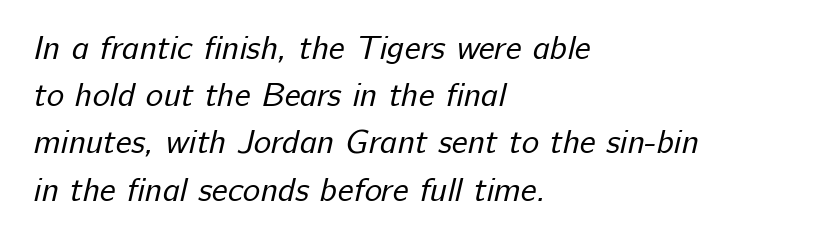
Q: Is the text bold? A: No.
Q: Is the typeface a serif or a sans-serif typeface? A: Sans-serif.
Q: Is the text underlined? A: No.
Q: How is the paragraph aligned? A: Left-aligned.
Q: Is the spacing between letters normal or unusually wide? A: Normal.
Q: Is the spacing between lines tight, normal or loose? A: Normal.
Q: Width (condensed, normal, or wide)? A: Normal.
Q: Stroke contrast? A: Low.
Q: x-height? A: Medium.
Q: Monospaced? A: No.
